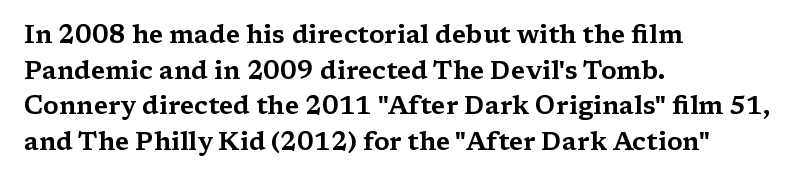
Q: Is the text italic (slanted)? A: No, it is upright.
Q: Is the text underlined? A: No.
Q: How is the paragraph aligned? A: Left-aligned.
Q: Is the spacing between letters normal or unusually wide? A: Normal.
Q: Is the spacing between lines tight, normal or loose? A: Normal.
